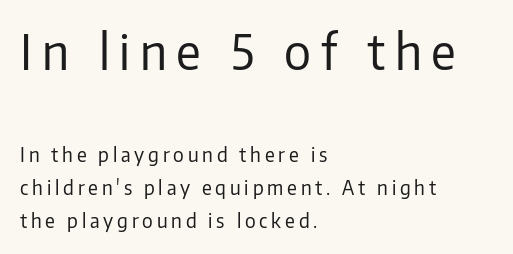
The image shows 48 px regular-weight sans-serif type, upright; set left-aligned, line spacing 1.74x, unusually wide letter spacing (+0.2 em), not underlined; the first (top) block is 2.53x larger; low stroke contrast and a medium x-height.
